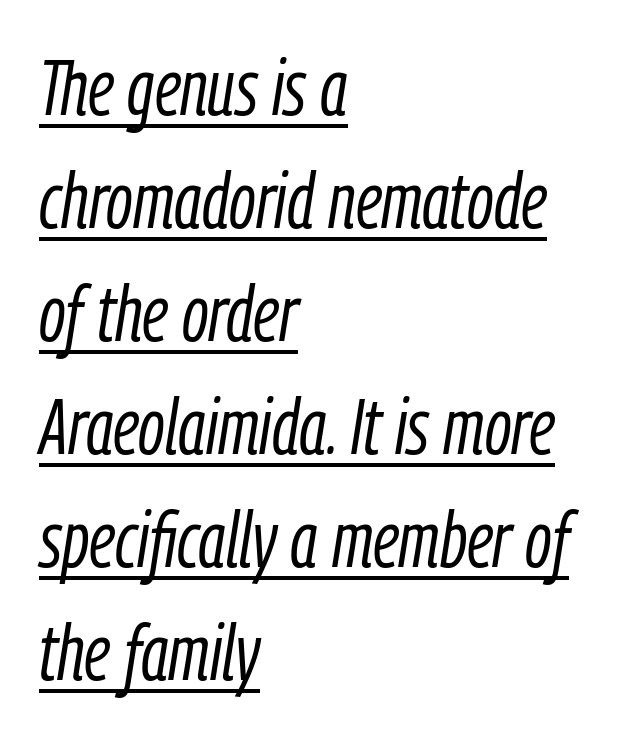
Q: Is the text bold? A: No.
Q: Is the text italic (slanted)? A: Yes, it leans right by about 9 degrees.
Q: Is the text underlined? A: Yes.
Q: How is the paragraph aligned? A: Left-aligned.
Q: Is the spacing between letters normal or unusually wide? A: Normal.
Q: Is the spacing between lines tight, normal or loose? A: Normal.
Q: Width (condensed, normal, or wide)? A: Condensed.
Q: Stroke contrast? A: Low.
Q: x-height? A: Medium.
Q: Monospaced? A: No.
